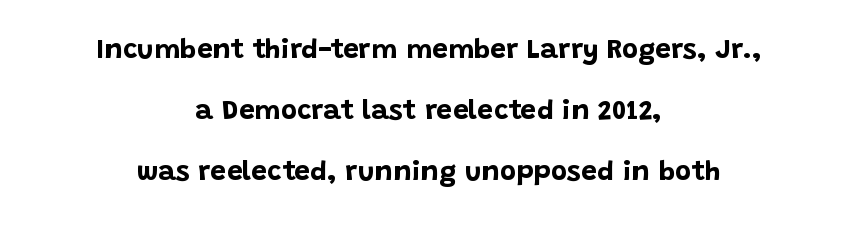
{"serif": "no", "italic": "no", "bold": "yes", "weight": "bold", "width": "normal", "stroke_contrast": "low", "x_height": "large", "monospaced": "no", "underline": "no", "align": "center", "line_spacing": "loose", "line_spacing_ratio": 2.17, "letter_spacing": "normal", "letter_spacing_em": 0.0, "glyph_px": 28}
